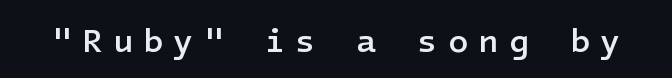
The image shows 33 px semibold sans-serif type, upright; set unusually wide letter spacing (+0.31 em), not underlined; low stroke contrast and a medium x-height.
